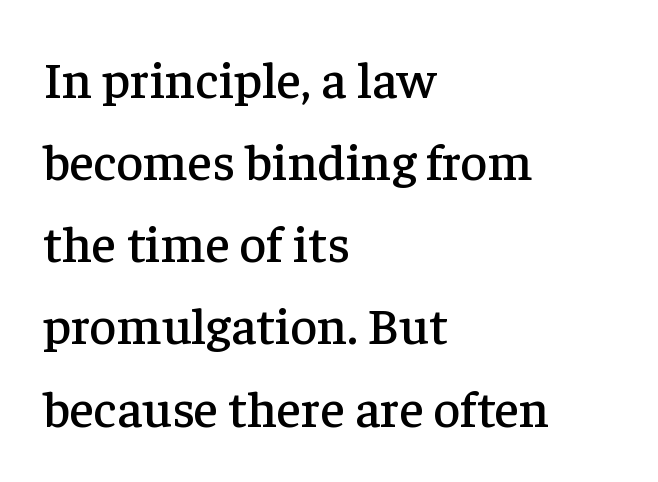
Horizontal bands of white between lines are of average thickness. The face used here is seriffed, in the tradition of book romans. Alignment: flush left. Words float on clear page, feet unadorned.
